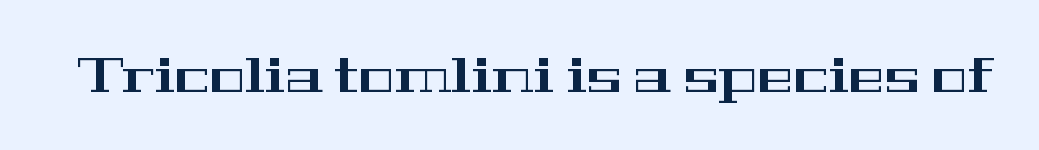
Q: Is the text italic (slanted)? A: No, it is upright.
Q: Is the typeface a serif or a sans-serif typeface? A: Serif.
Q: Is the text underlined? A: No.
Q: Is the spacing between letters normal or unusually wide? A: Normal.
Q: Width (condensed, normal, or wide)? A: Wide.
Q: Stroke contrast? A: High.
Q: x-height? A: Medium.
Q: Monospaced? A: No.
